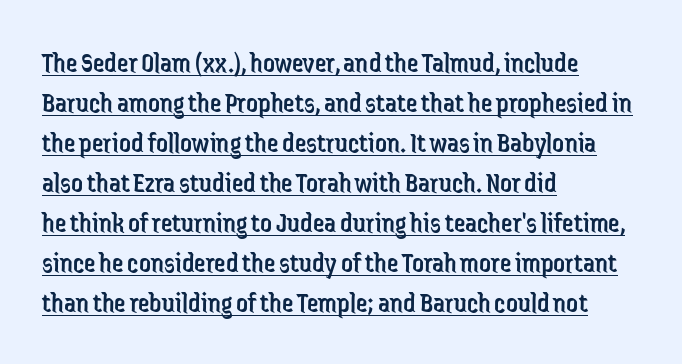
The image shows 29 px regular-weight, condensed sans-serif type, upright; set left-aligned, normal line spacing (1.38x), normal letter spacing, underlined; low stroke contrast and a medium x-height.
